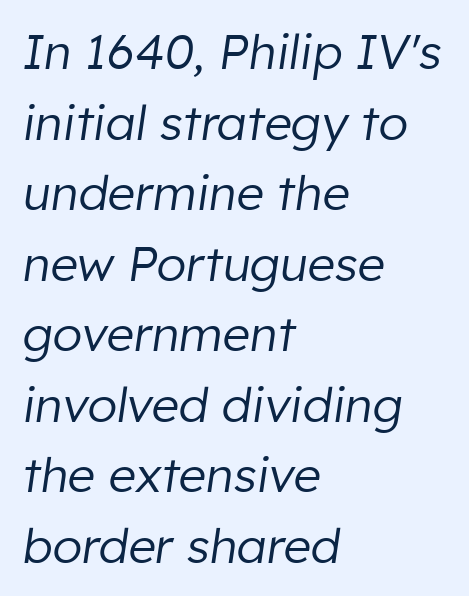
Q: Is the text bold? A: No.
Q: Is the text italic (slanted)? A: Yes, it leans right by about 8 degrees.
Q: Is the text underlined? A: No.
Q: How is the paragraph aligned? A: Left-aligned.
Q: Is the spacing between letters normal or unusually wide? A: Normal.
Q: Is the spacing between lines tight, normal or loose? A: Normal.
Q: Width (condensed, normal, or wide)? A: Normal.
Q: Stroke contrast? A: Low.
Q: x-height? A: Medium.
Q: Monospaced? A: No.
